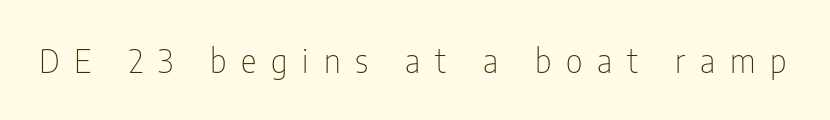
{"serif": "no", "italic": "no", "bold": "no", "weight": "thin", "width": "condensed", "stroke_contrast": "low", "x_height": "medium", "monospaced": "no", "underline": "no", "letter_spacing": "wide", "letter_spacing_em": 0.45, "glyph_px": 33}
